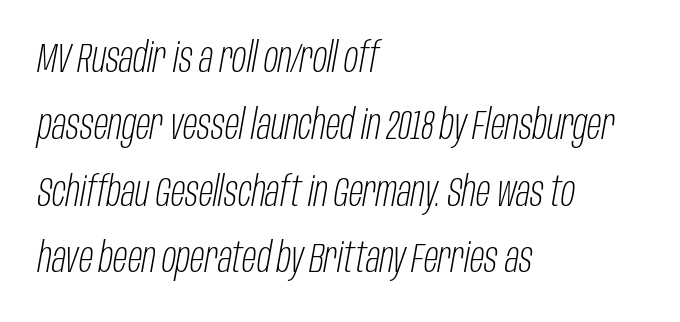
The image shows 42 px light, condensed type, italic (leaning right); set left-aligned, normal line spacing (1.59x), normal letter spacing, not underlined; low stroke contrast and a large x-height.
